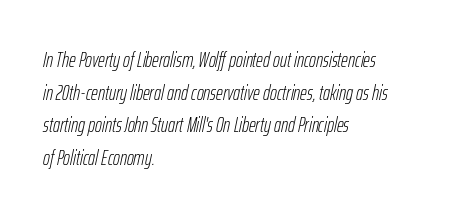
The horizontal fit of the characters is conventional and even. Every row of glyphs begins at an identical x-position on the left. You can tell it's italic because the verticals aren't actually vertical. Weight class: somewhere from thin through regular. The rows are spaced the way most documents space them.
